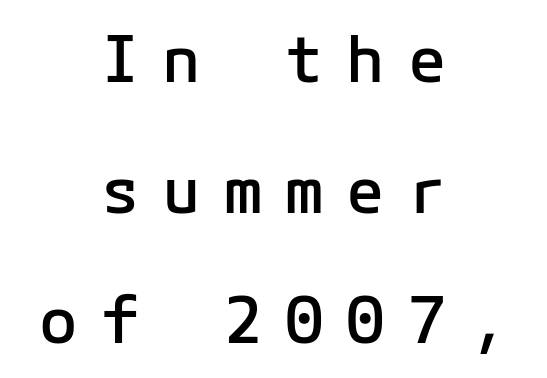
{"serif": "no", "italic": "no", "bold": "semi", "weight": "semibold", "width": "normal", "stroke_contrast": "low", "x_height": "medium", "monospaced": "yes", "underline": "no", "align": "center", "line_spacing": "loose", "line_spacing_ratio": 2.04, "letter_spacing": "wide", "letter_spacing_em": 0.36, "glyph_px": 64}
